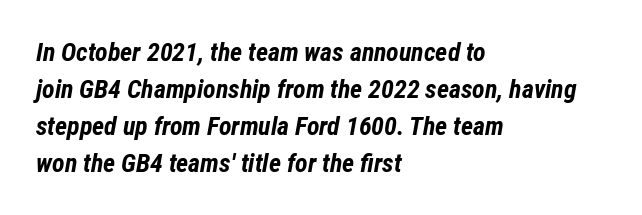
The paragraph shown leans on its left margin. Compared with an ordinary text face, these strokes are far heavier — a full bold. The block of text has a typical density, with ordinary space between rows. Bare-footed words on every line.
